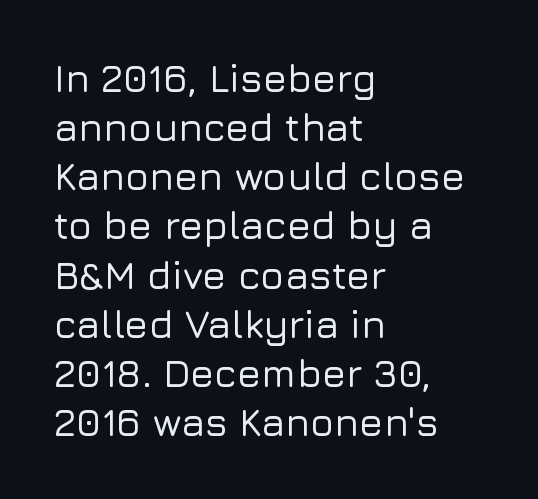
{"serif": "no", "italic": "no", "width": "normal", "stroke_contrast": "low", "x_height": "medium", "monospaced": "no", "underline": "no", "align": "left", "line_spacing": "normal", "line_spacing_ratio": 1.26, "letter_spacing": "normal", "letter_spacing_em": 0.0, "glyph_px": 39}
